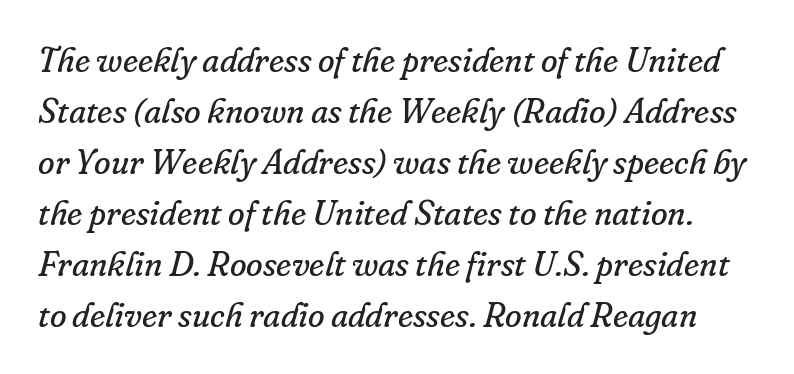
Q: Is the text bold? A: No.
Q: Is the text italic (slanted)? A: Yes, it leans right by about 16 degrees.
Q: Is the typeface a serif or a sans-serif typeface? A: Serif.
Q: Is the text underlined? A: No.
Q: Is the spacing between letters normal or unusually wide? A: Normal.
Q: Is the spacing between lines tight, normal or loose? A: Normal.
Q: Width (condensed, normal, or wide)? A: Normal.
Q: Stroke contrast? A: Low.
Q: x-height? A: Small.
Q: Monospaced? A: No.
